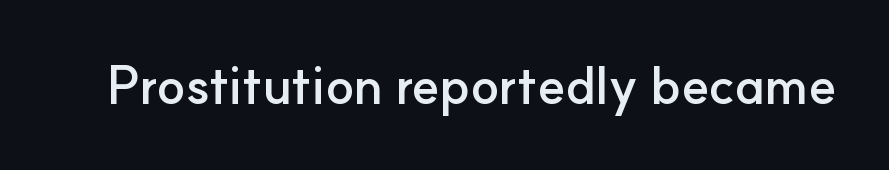
{"serif": "no", "italic": "no", "bold": "yes", "weight": "semibold", "width": "normal", "stroke_contrast": "low", "x_height": "small", "monospaced": "no", "underline": "no", "letter_spacing": "normal", "letter_spacing_em": 0.0, "glyph_px": 52}
